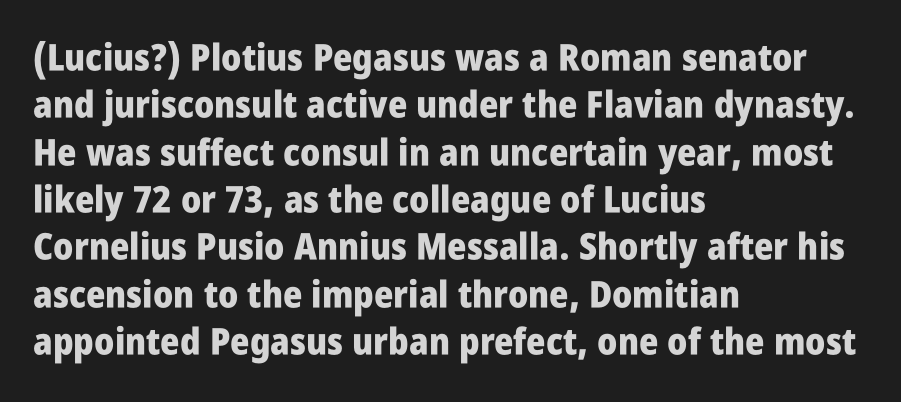
The image shows 37 px heavy, condensed sans-serif type, upright; set left-aligned, normal line spacing (1.28x), normal letter spacing, not underlined; low stroke contrast and a large x-height.
